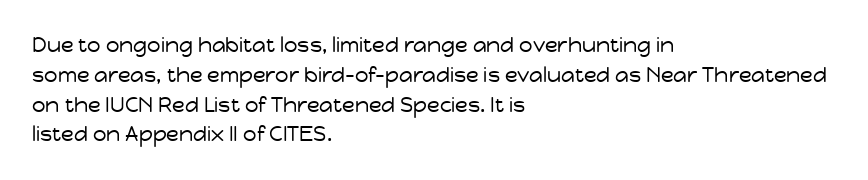
Quick note: interline space is typical. Nothing unusual about the tracking: characters are spaced as the font intends. Unmarked baselines from the first word to the last. No italicization has been applied; the sample stays upright.
